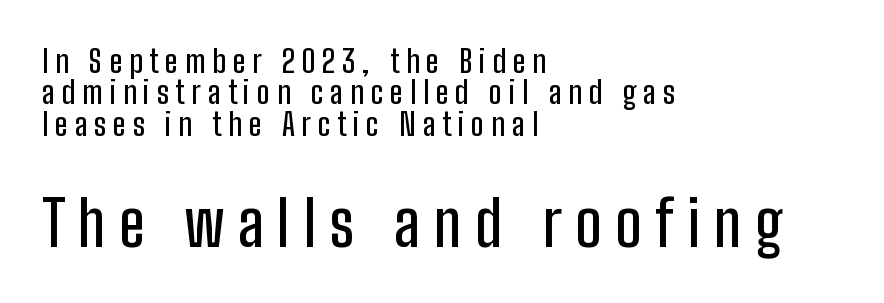
The image shows 62 px condensed sans-serif type, upright; set left-aligned, tight line spacing (1.01x), unusually wide letter spacing (+0.22 em), not underlined; the second (bottom) block is 2.0x larger; low stroke contrast and a medium x-height.
